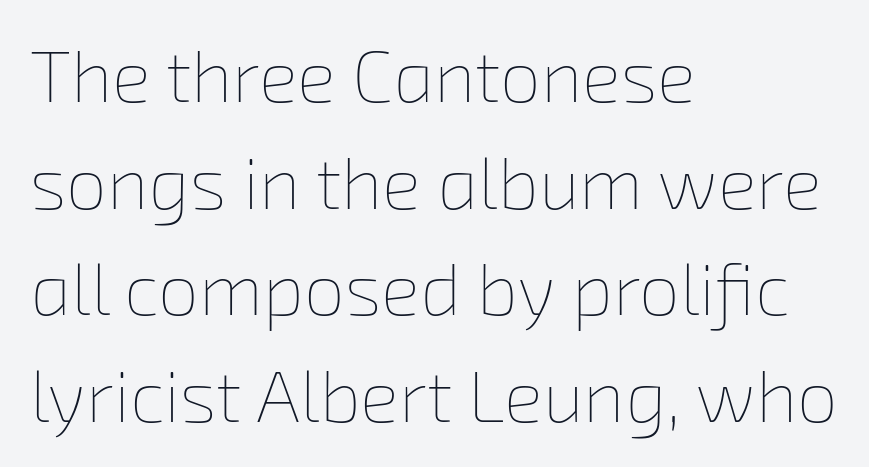
Q: Is the text bold? A: No.
Q: Is the text underlined? A: No.
Q: How is the paragraph aligned? A: Left-aligned.
Q: Is the spacing between letters normal or unusually wide? A: Normal.
Q: Is the spacing between lines tight, normal or loose? A: Normal.
Q: Width (condensed, normal, or wide)? A: Normal.
Q: Stroke contrast? A: Low.
Q: x-height? A: Medium.
Q: Monospaced? A: No.
